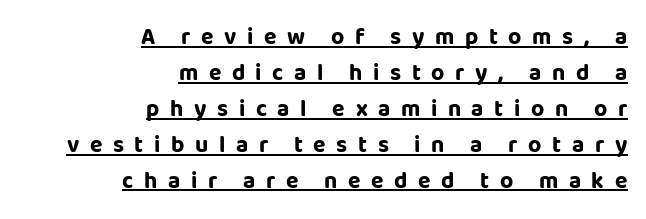
The image shows 23 px bold type, upright; set right-aligned, normal line spacing (1.56x), unusually wide letter spacing (+0.46 em), underlined.
